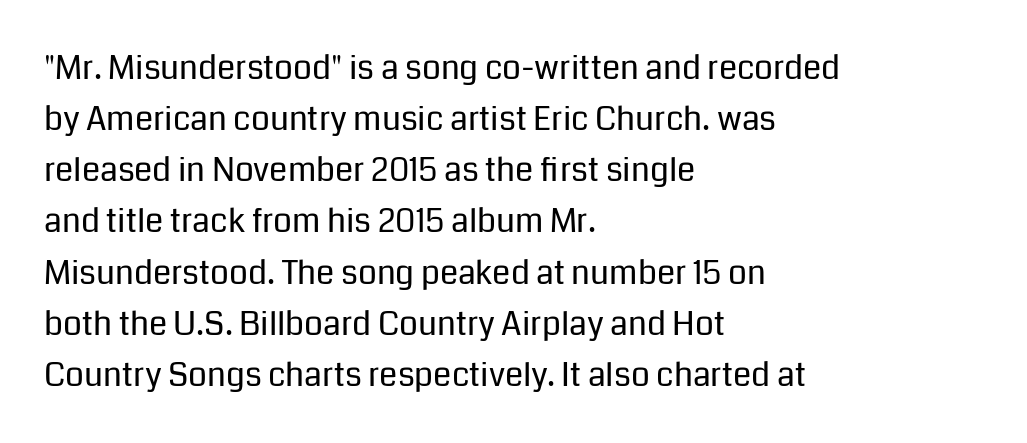
{"serif": "no", "italic": "no", "bold": "no", "weight": "regular", "width": "normal", "stroke_contrast": "low", "x_height": "medium", "monospaced": "no", "underline": "no", "align": "left", "line_spacing": "normal", "line_spacing_ratio": 1.55, "letter_spacing": "normal", "letter_spacing_em": 0.0, "glyph_px": 33}
